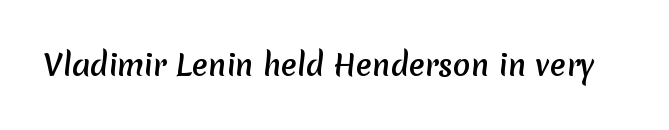
Q: Is the typeface a serif or a sans-serif typeface? A: Sans-serif.
Q: Is the text underlined? A: No.
Q: Is the spacing between letters normal or unusually wide? A: Normal.
Q: Width (condensed, normal, or wide)? A: Normal.
Q: Stroke contrast? A: Medium.
Q: x-height? A: Medium.
Q: Monospaced? A: No.
